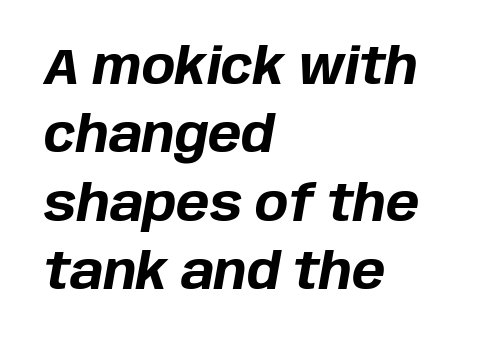
{"italic": "yes", "lean": "right", "slant_degrees": 10, "bold": "yes", "weight": "bold", "width": "normal", "stroke_contrast": "low", "x_height": "large", "monospaced": "no", "underline": "no", "align": "left", "line_spacing": "normal", "line_spacing_ratio": 1.37, "letter_spacing": "normal", "letter_spacing_em": 0.0, "glyph_px": 50}
